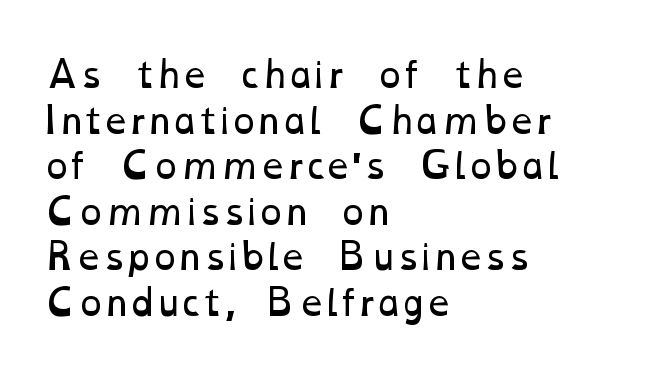
The image shows 34 px regular-weight, wide type; set left-aligned, normal line spacing (1.34x), normal letter spacing, not underlined; low stroke contrast and a medium x-height.
